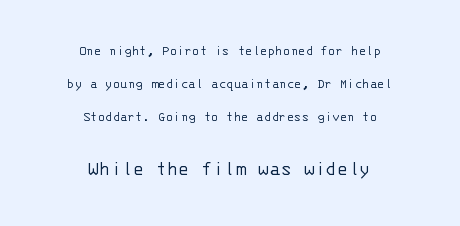
The image shows 21 px text type, upright; set centered, loose line spacing (2.34x), normal letter spacing, not underlined; the second (bottom) block is 1.5x larger.
